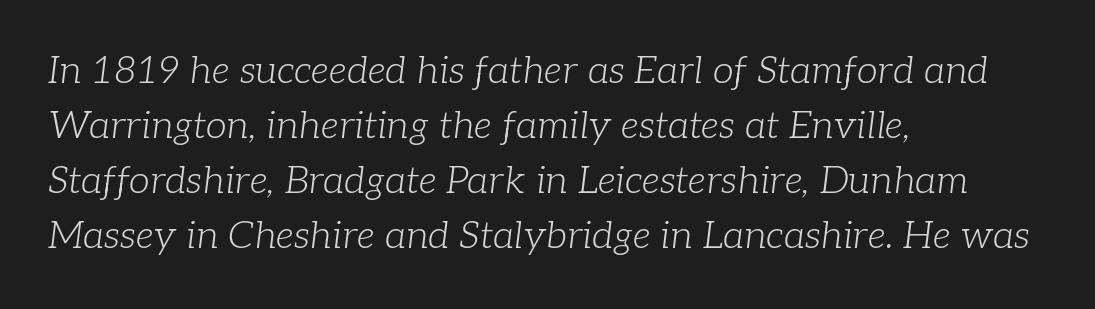
The image shows 38 px light serif type, italic (leaning right); set left-aligned, normal line spacing (1.45x), normal letter spacing, not underlined; low stroke contrast and a medium x-height.
